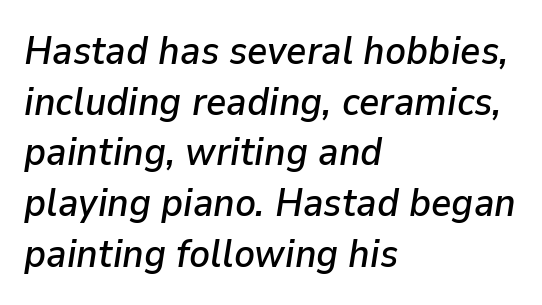
The lettering tilts uniformly, giving the passage an italic look. Letter spacing: default. Bare-footed words on every line. Varying glyph widths throughout — classic text-font behaviour.
